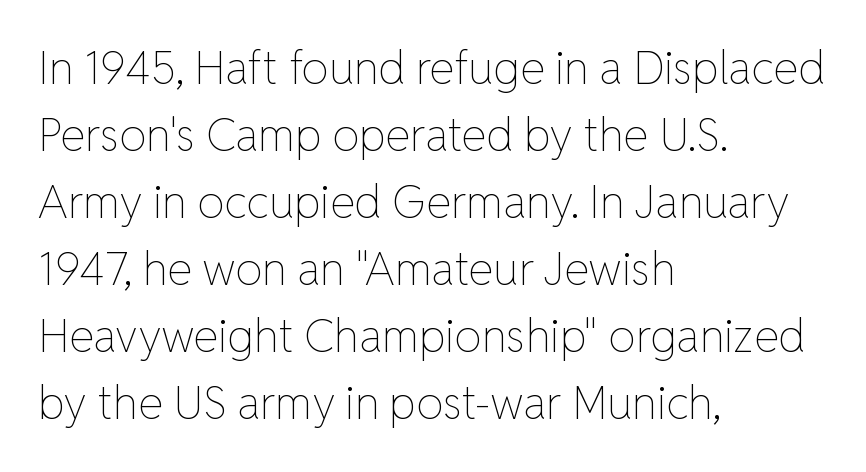
The image shows 45 px thin type, upright; set left-aligned, normal line spacing (1.49x), normal letter spacing, not underlined; low stroke contrast and a medium x-height.
